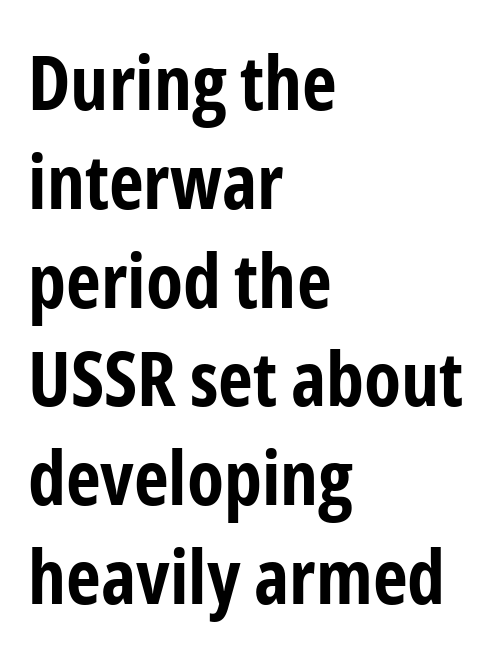
{"serif": "no", "italic": "no", "bold": "yes", "weight": "bold", "width": "condensed", "stroke_contrast": "low", "x_height": "medium", "monospaced": "no", "underline": "no", "align": "left", "line_spacing": "normal", "line_spacing_ratio": 1.3, "letter_spacing": "normal", "letter_spacing_em": 0.0, "glyph_px": 76}
